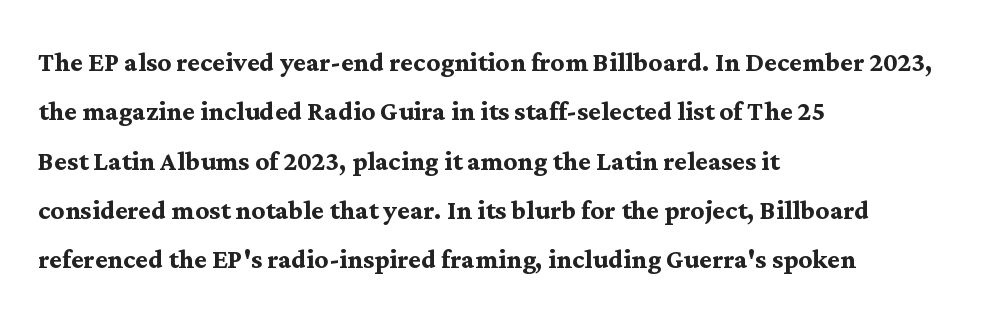
What's the leading like? Ordinary, nothing unusual. How heavy is the stroke? Heavy — this is a bold. The line texture is even and compact thanks to regular tracking. The text block is weighted toward the left margin, trailing off unevenly rightward.
